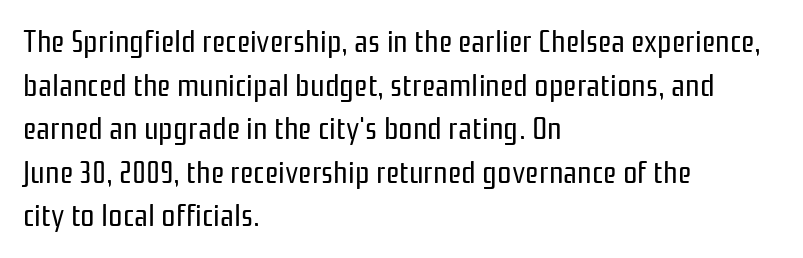
Q: Is the text bold? A: No.
Q: Is the text italic (slanted)? A: No, it is upright.
Q: Is the typeface a serif or a sans-serif typeface? A: Sans-serif.
Q: Is the text underlined? A: No.
Q: How is the paragraph aligned? A: Left-aligned.
Q: Is the spacing between letters normal or unusually wide? A: Normal.
Q: Is the spacing between lines tight, normal or loose? A: Normal.
Q: Width (condensed, normal, or wide)? A: Condensed.
Q: Stroke contrast? A: Low.
Q: x-height? A: Medium.
Q: Monospaced? A: No.
